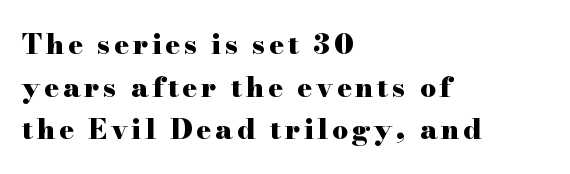
{"serif": "yes", "italic": "no", "bold": "yes", "weight": "heavy", "width": "wide", "stroke_contrast": "high", "x_height": "small", "monospaced": "no", "underline": "no", "align": "left", "line_spacing": "normal", "line_spacing_ratio": 1.52, "glyph_px": 28}
